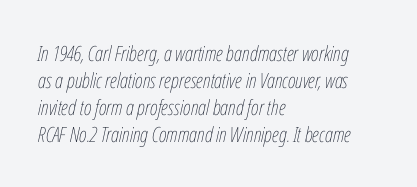
{"italic": "yes", "lean": "right", "slant_degrees": 12, "bold": "no", "underline": "no", "align": "left", "line_spacing": "normal", "line_spacing_ratio": 1.28, "letter_spacing": "normal", "letter_spacing_em": 0.0, "glyph_px": 21}
